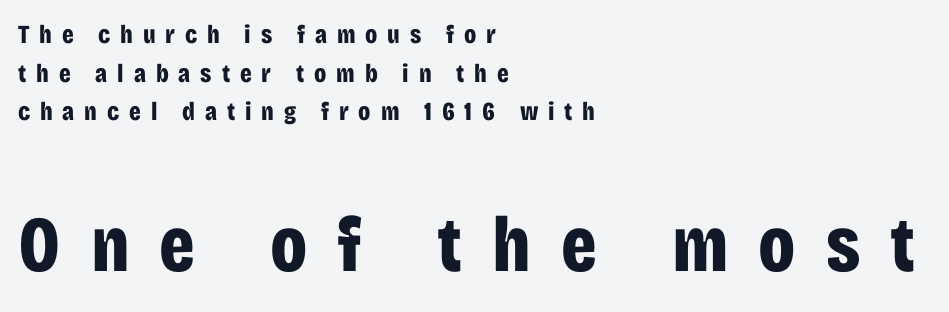
Q: Is the text bold? A: Yes.
Q: Is the text italic (slanted)? A: No, it is upright.
Q: Is the typeface a serif or a sans-serif typeface? A: Sans-serif.
Q: Is the text underlined? A: No.
Q: How is the paragraph aligned? A: Left-aligned.
Q: Is the spacing between letters normal or unusually wide? A: Unusually wide.
Q: Is the spacing between lines tight, normal or loose? A: Normal.
Q: Which block of text is set in a larger size, the first (top) or the second (bottom)? A: The second (bottom) one.
Q: Width (condensed, normal, or wide)? A: Condensed.
Q: Stroke contrast? A: Low.
Q: x-height? A: Large.
Q: Monospaced? A: No.
